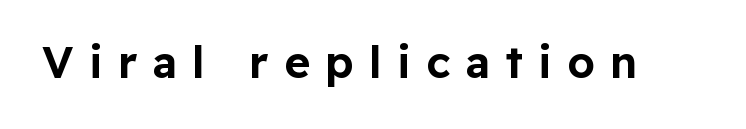
Every character sits straight up, as roman type does. The gap between lines stays unmarked. Each letter's strokes conclude bluntly, with no projecting serifs. The rendering uses natural spacing where letterforms have individual widths.
